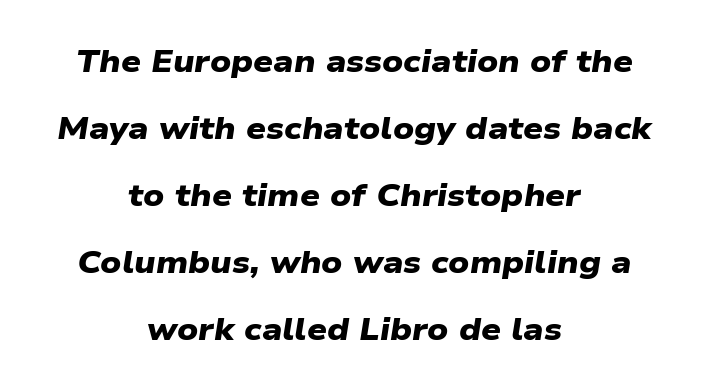
{"serif": "no", "bold": "yes", "weight": "heavy", "width": "wide", "stroke_contrast": "low", "x_height": "medium", "monospaced": "no", "underline": "no", "align": "center", "line_spacing": "loose", "line_spacing_ratio": 2.16, "letter_spacing": "normal", "letter_spacing_em": 0.0, "glyph_px": 31}
